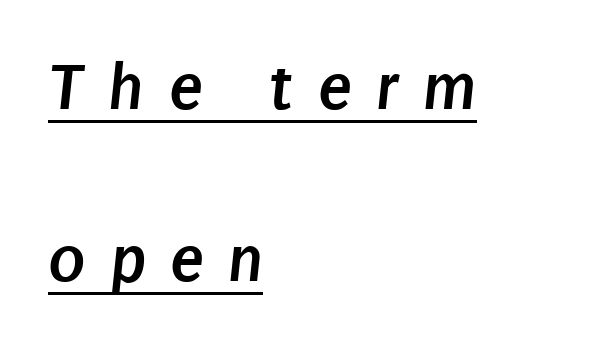
Q: Is the text bold? A: Yes.
Q: Is the typeface a serif or a sans-serif typeface? A: Sans-serif.
Q: Is the text underlined? A: Yes.
Q: How is the paragraph aligned? A: Left-aligned.
Q: Is the spacing between letters normal or unusually wide? A: Unusually wide.
Q: Is the spacing between lines tight, normal or loose? A: Loose.
Q: Width (condensed, normal, or wide)? A: Condensed.
Q: Stroke contrast? A: Low.
Q: x-height? A: Large.
Q: Monospaced? A: No.
